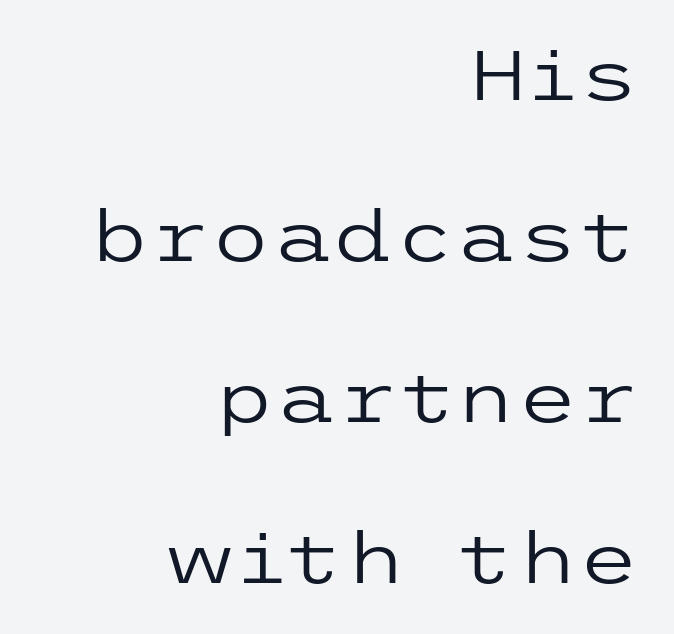
These lines are set flush right with a ragged left edge. Tall strokes in this sample are plumb rather than angled. Stroke terminals: plain, sans-serif. Baseline-to-baseline distance is far greater than the letter height. No chunkiness to these letters — they're not bold. Default kerning and tracking; the words read as compact shapes.
